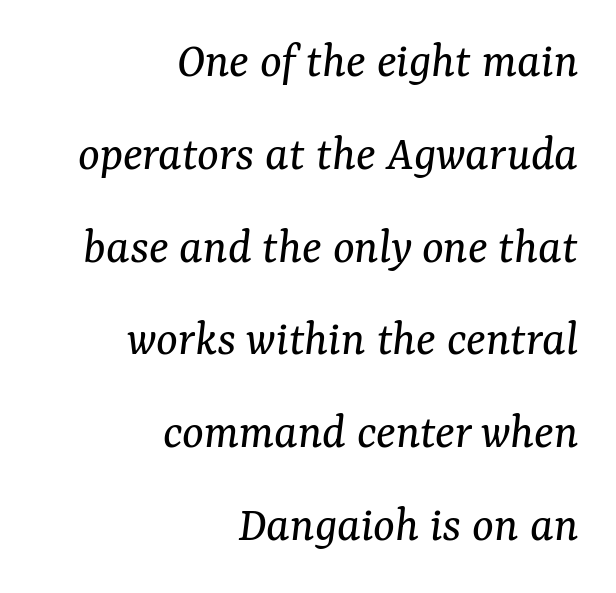
Q: Is the text bold? A: No.
Q: Is the text italic (slanted)? A: Yes, it leans right by about 7 degrees.
Q: Is the typeface a serif or a sans-serif typeface? A: Serif.
Q: Is the text underlined? A: No.
Q: How is the paragraph aligned? A: Right-aligned.
Q: Is the spacing between letters normal or unusually wide? A: Normal.
Q: Width (condensed, normal, or wide)? A: Normal.
Q: Stroke contrast? A: Medium.
Q: x-height? A: Medium.
Q: Monospaced? A: No.
